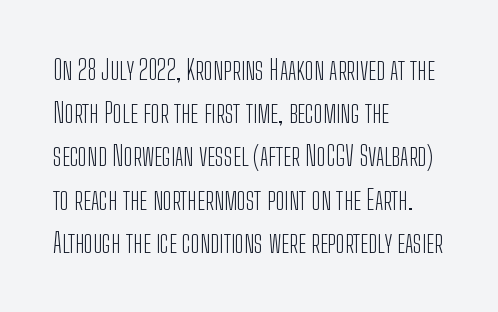
{"italic": "no", "bold": "no", "underline": "no", "align": "left", "line_spacing": "normal", "line_spacing_ratio": 1.6, "letter_spacing": "normal", "letter_spacing_em": 0.0, "glyph_px": 27}
